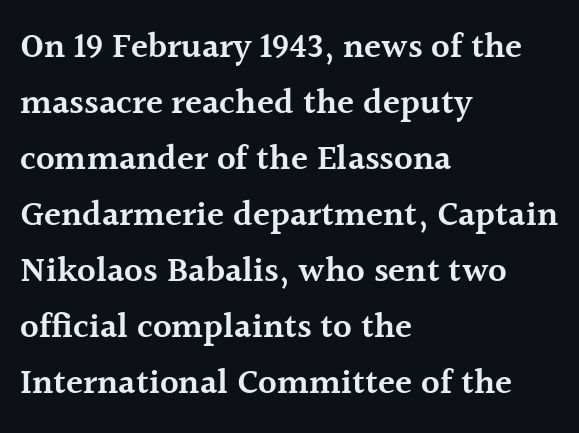
Q: Is the text bold? A: Semi-bold.
Q: Is the text italic (slanted)? A: No, it is upright.
Q: Is the typeface a serif or a sans-serif typeface? A: Serif.
Q: Is the text underlined? A: No.
Q: How is the paragraph aligned? A: Left-aligned.
Q: Is the spacing between letters normal or unusually wide? A: Normal.
Q: Is the spacing between lines tight, normal or loose? A: Normal.
Q: Width (condensed, normal, or wide)? A: Normal.
Q: x-height? A: Medium.
Q: Monospaced? A: No.
